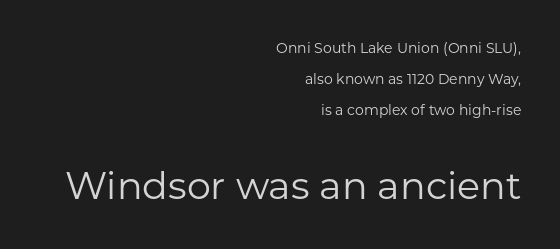
Q: Is the text bold? A: No.
Q: Is the text italic (slanted)? A: No, it is upright.
Q: Is the typeface a serif or a sans-serif typeface? A: Sans-serif.
Q: Is the text underlined? A: No.
Q: How is the paragraph aligned? A: Right-aligned.
Q: Is the spacing between letters normal or unusually wide? A: Normal.
Q: Is the spacing between lines tight, normal or loose? A: Loose.
Q: Which block of text is set in a larger size, the first (top) or the second (bottom)? A: The second (bottom) one.
Q: Width (condensed, normal, or wide)? A: Normal.
Q: Stroke contrast? A: Low.
Q: x-height? A: Medium.
Q: Monospaced? A: No.
